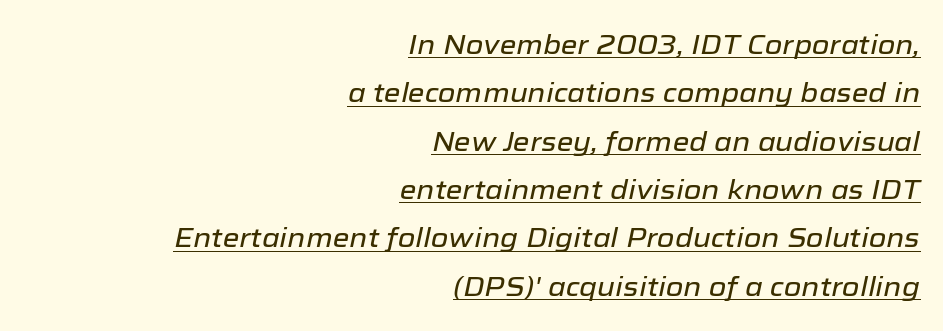
Q: Is the text italic (slanted)? A: Yes, it leans right by about 12 degrees.
Q: Is the text underlined? A: Yes.
Q: How is the paragraph aligned? A: Right-aligned.
Q: Is the spacing between letters normal or unusually wide? A: Normal.
